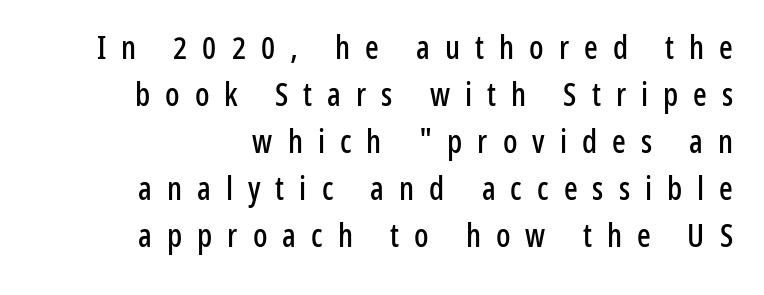
The image shows 32 px condensed sans-serif type, upright; set right-aligned, normal line spacing (1.47x), unusually wide letter spacing (+0.47 em), not underlined; low stroke contrast and a medium x-height.
